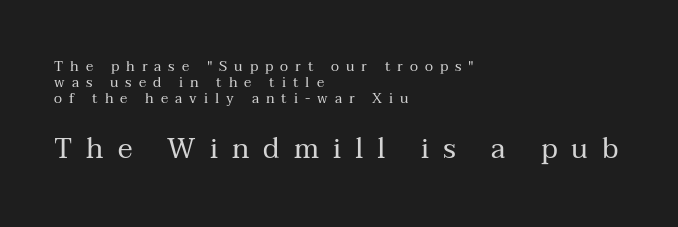
Only glyphs here, with clear space below each row. Caption: multi-line text, flush left, ragged right. This reads as an unemphasized weight, regular at the heaviest. Someone cranked the tracking dial way up on this one.
